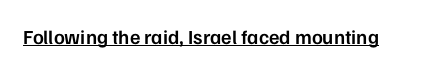
{"italic": "no", "bold": "semi", "underline": "yes", "letter_spacing": "normal", "letter_spacing_em": 0.0, "glyph_px": 20}
